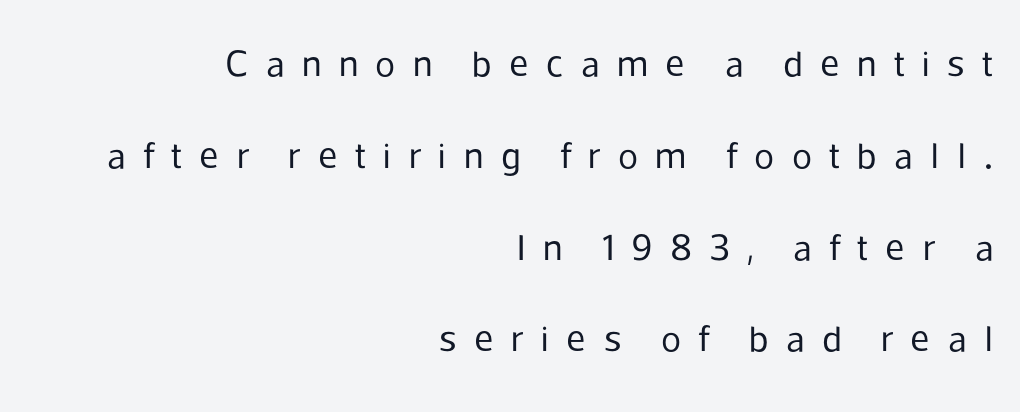
The image shows 37 px regular-weight sans-serif type, upright; set right-aligned, loose line spacing (2.48x), unusually wide letter spacing (+0.47 em), not underlined; low stroke contrast and a medium x-height.
